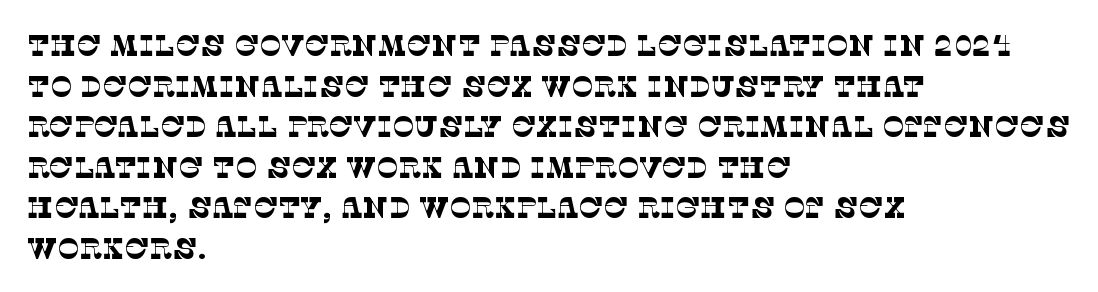
The image shows 29 px thin serif type; set left-aligned, normal line spacing (1.4x), normal letter spacing, not underlined; low stroke contrast and a large x-height.
